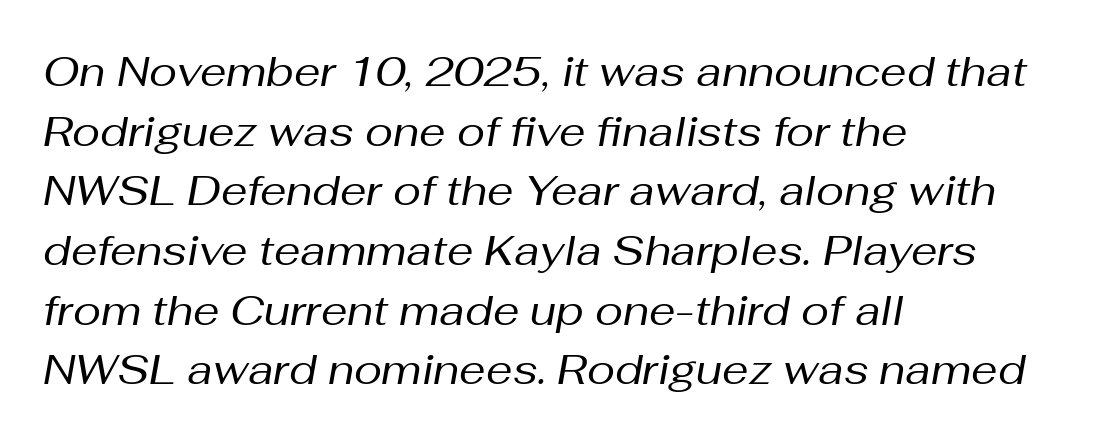
The designer left line spacing at the default. Spacing verdict: proportional, widths tailored to each character. Characters follow at the spacing the type designer built in. Any mark beneath the type? The region is blank.
